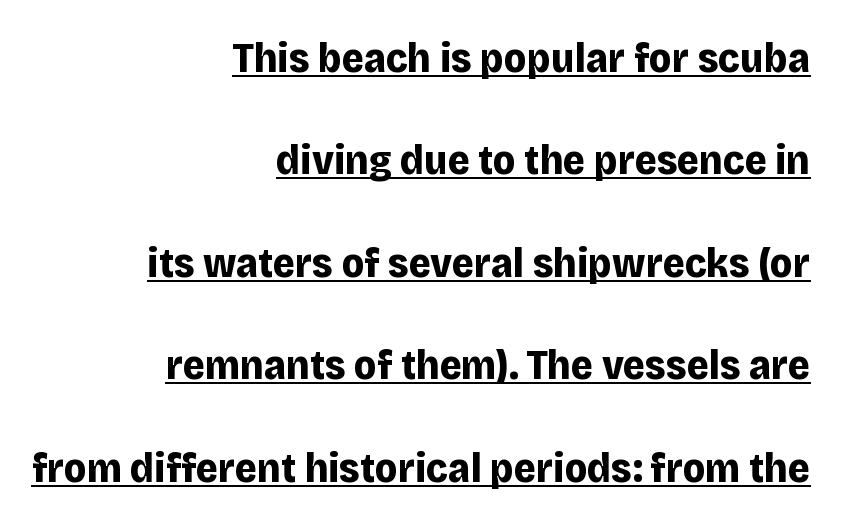
The image shows 42 px bold sans-serif type, upright; set right-aligned, loose line spacing (2.44x), normal letter spacing, underlined; low stroke contrast and a large x-height.
